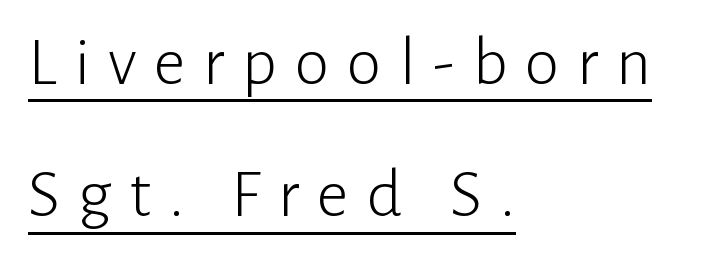
The image shows 70 px light sans-serif type, upright; set left-aligned, line spacing 1.89x, unusually wide letter spacing (+0.25 em), underlined; low stroke contrast and a medium x-height.
